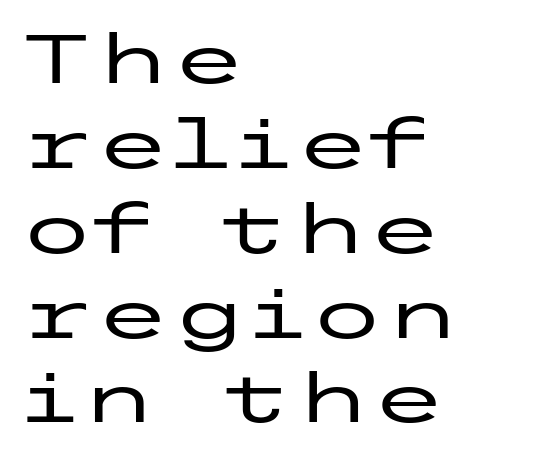
{"serif": "no", "italic": "no", "width": "wide", "stroke_contrast": "low", "x_height": "medium", "underline": "no", "align": "left", "line_spacing_ratio": 1.23, "letter_spacing": "normal", "letter_spacing_em": 0.0, "glyph_px": 69}
